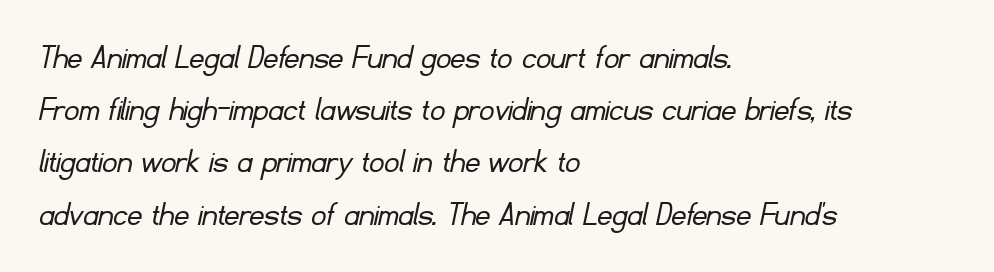
Inter-character spacing is left at the font's built-in metrics. Heaviness? Minimal to ordinary, like unemphasized prose. I'd call this a sans setting — the letters go barefoot. The passage is arranged the way most books set body copy — flush left. Lines of text with bare space underneath.
